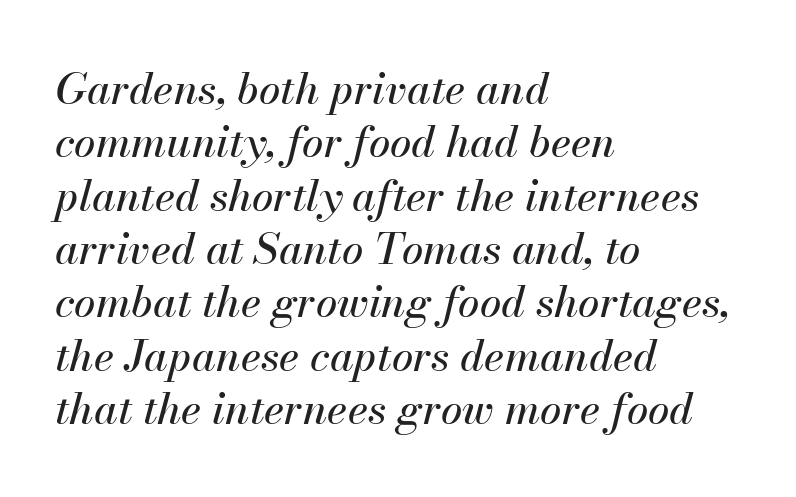
The image shows 43 px text type, italic (leaning right); set left-aligned, line spacing 1.24x, normal letter spacing, not underlined; medium stroke contrast and a small x-height.
